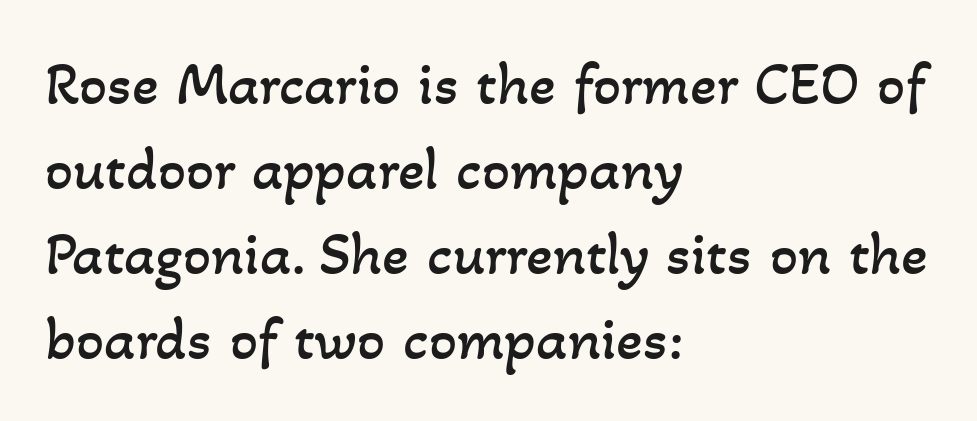
Standard letterfit; no display-style spreading of the glyphs. The letters advance in unequal steps, a hallmark of proportional type. If you measured baseline to baseline, you'd find a middling distance. Words float on clear page, feet unadorned. A quiet, ordinary-to-light weight characterises the typeface.
